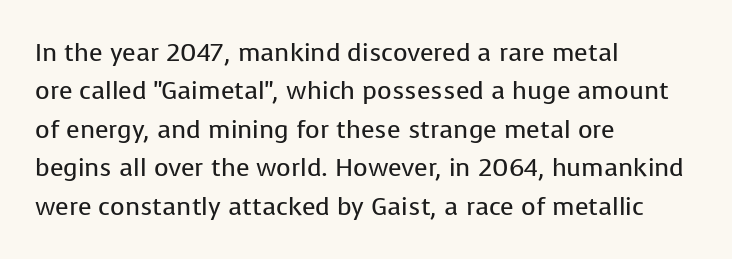
The image shows 25 px text type, upright; set left-aligned, normal line spacing (1.54x), normal letter spacing, not underlined.
